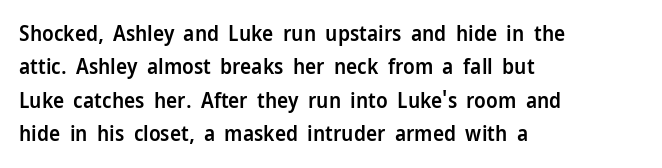
Typographic density is moderately raised because the face is semibold. Letter spacing: default. Vertically, the passage feels balanced, rows spaced as you'd expect. In terms of posture, this sample is upright. These lines stack with their left ends in a neat column.
